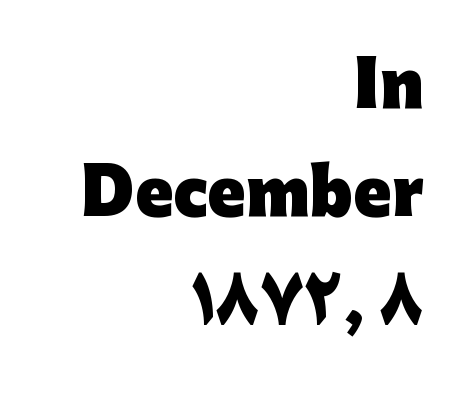
{"serif": "no", "italic": "no", "bold": "yes", "weight": "heavy", "width": "normal", "stroke_contrast": "low", "x_height": "medium", "monospaced": "no", "underline": "no", "align": "right", "line_spacing_ratio": 1.75, "letter_spacing": "normal", "letter_spacing_em": 0.0, "glyph_px": 62}
